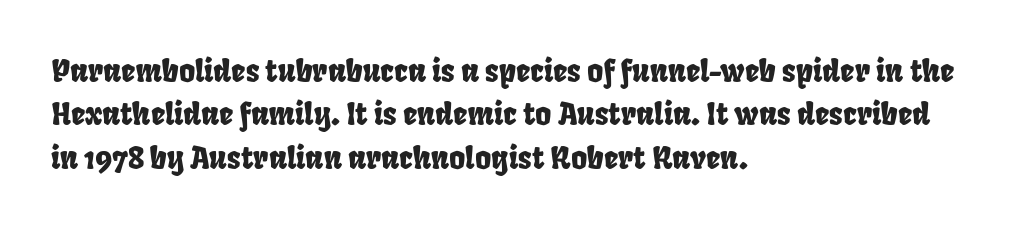
Q: Is the typeface a serif or a sans-serif typeface? A: Sans-serif.
Q: Is the text underlined? A: No.
Q: How is the paragraph aligned? A: Left-aligned.
Q: Is the spacing between letters normal or unusually wide? A: Normal.
Q: Is the spacing between lines tight, normal or loose? A: Normal.
Q: Width (condensed, normal, or wide)? A: Condensed.
Q: Stroke contrast? A: Low.
Q: x-height? A: Large.
Q: Monospaced? A: No.
